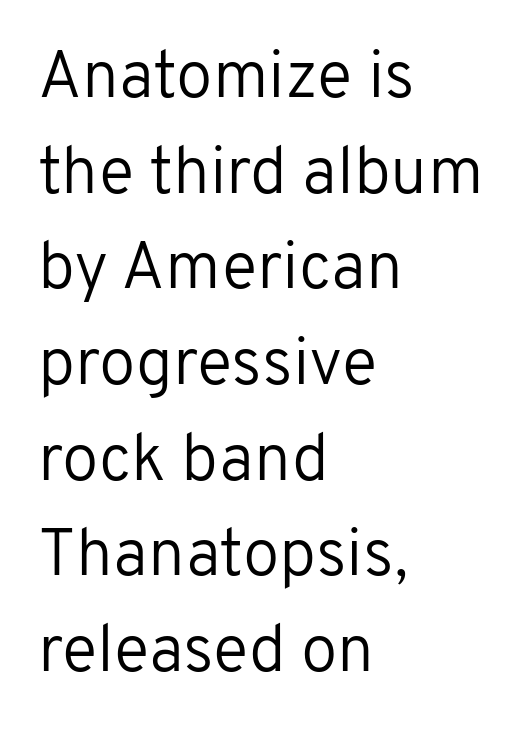
The image shows 66 px regular-weight sans-serif type, upright; set left-aligned, normal line spacing (1.45x), normal letter spacing, not underlined; low stroke contrast and a medium x-height.
